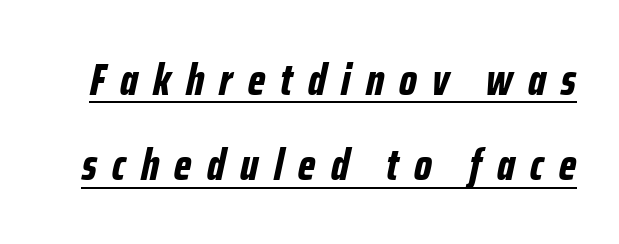
{"italic": "yes", "lean": "right", "slant_degrees": 12, "bold": "yes", "weight": "bold", "width": "condensed", "stroke_contrast": "low", "x_height": "medium", "monospaced": "no", "underline": "yes", "line_spacing": "loose", "line_spacing_ratio": 1.9, "letter_spacing": "wide", "letter_spacing_em": 0.34, "glyph_px": 45}
